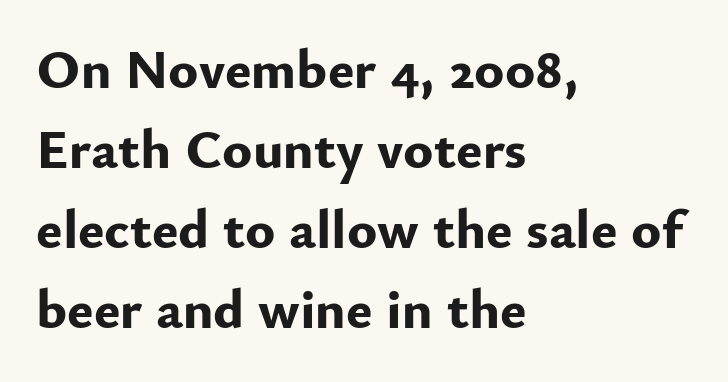
Q: Is the text bold? A: Yes.
Q: Is the text italic (slanted)? A: No, it is upright.
Q: Is the typeface a serif or a sans-serif typeface? A: Sans-serif.
Q: Is the text underlined? A: No.
Q: How is the paragraph aligned? A: Left-aligned.
Q: Is the spacing between letters normal or unusually wide? A: Normal.
Q: Is the spacing between lines tight, normal or loose? A: Normal.
Q: Width (condensed, normal, or wide)? A: Normal.
Q: Stroke contrast? A: Low.
Q: x-height? A: Small.
Q: Monospaced? A: No.
